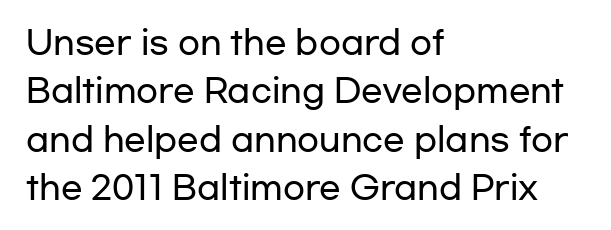
Nobody drew a line under any word here. The letters stand upright; this is a roman face. The horizontal fit of the characters is conventional and even. Varying glyph widths throughout — classic text-font behaviour.
